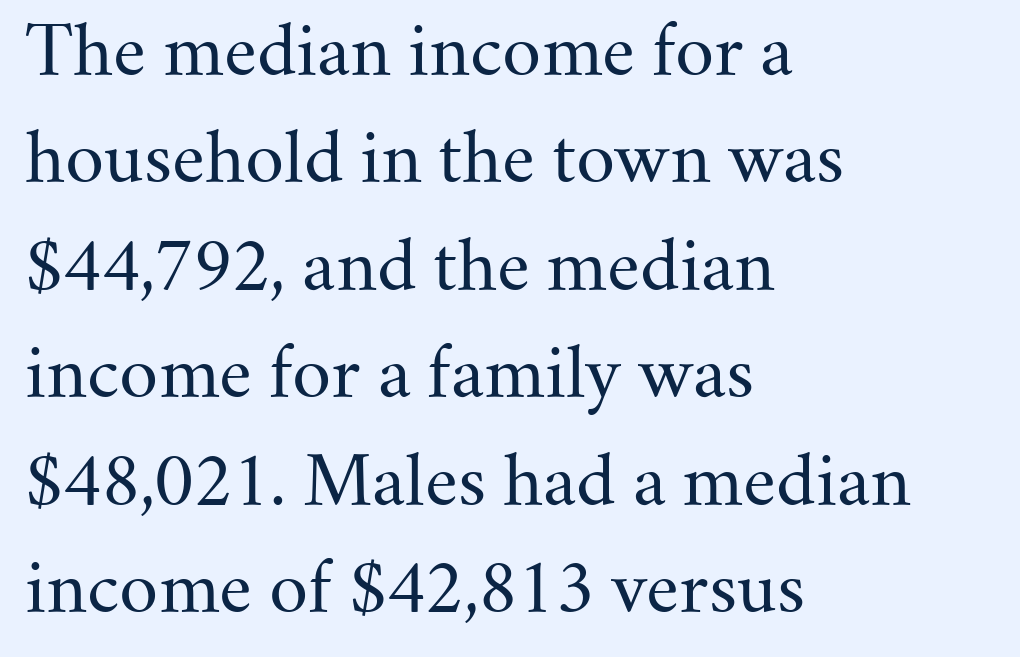
Short and long lines alike share a common starting point at left. The type is set solid horizontally, with unmodified tracking. You could not count columns in this text — the font is proportionally spaced. Serifs: yes, visible at the terminals of the letterforms.
